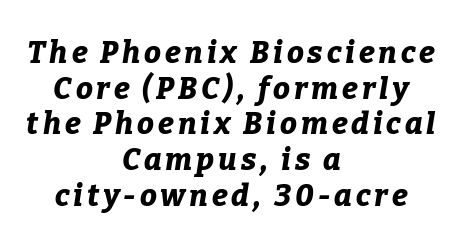
The image shows 30 px bold type, italic (leaning right); set centered, line spacing 1.19x, not underlined; low stroke contrast and a medium x-height.
